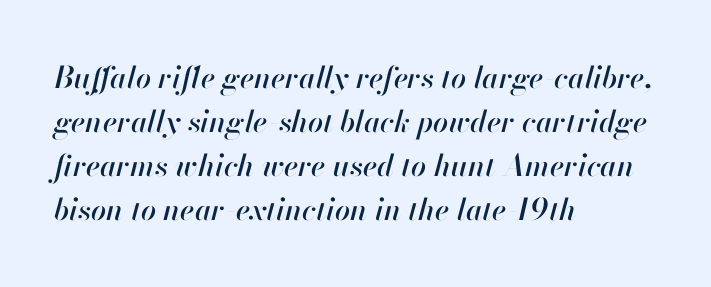
Standard letterfit; no display-style spreading of the glyphs. These lines were composed using italics. The passage shown is typed in a proportional face where columns would drift. The gap between lines stays unmarked.
